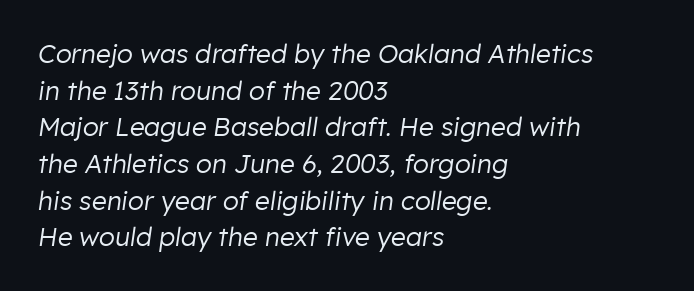
{"italic": "yes", "lean": "right", "slant_degrees": 8, "bold": "no", "underline": "no", "align": "left", "line_spacing": "normal", "line_spacing_ratio": 1.41, "letter_spacing": "normal", "letter_spacing_em": 0.0, "glyph_px": 26}
